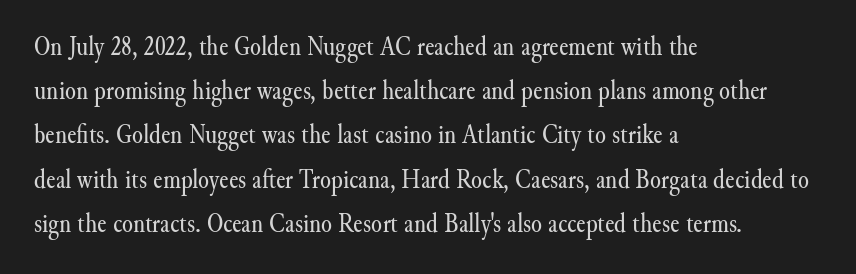
Weight: in the light-to-regular range. Which margin do the lines hug? The left one — the right edge is uneven. The letters stand upright; this is a roman face. Compared with typical paragraphs, the rows here are spaced about the same. The font family rendered here belongs to the serif group. Think of a printed novel: that variable character pitch is what you see here.
